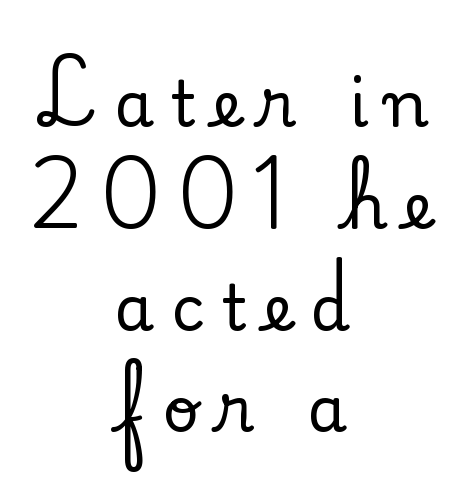
The letters advance in unequal steps, a hallmark of proportional type. Which margin do the lines hug? Neither — every line sits in the middle. No italicization has been applied; the sample stays upright. The typeface chosen for these lines features serifs. Just letters on the line, the space beneath them empty. Evenly set lines give the paragraph a standard silhouette.
